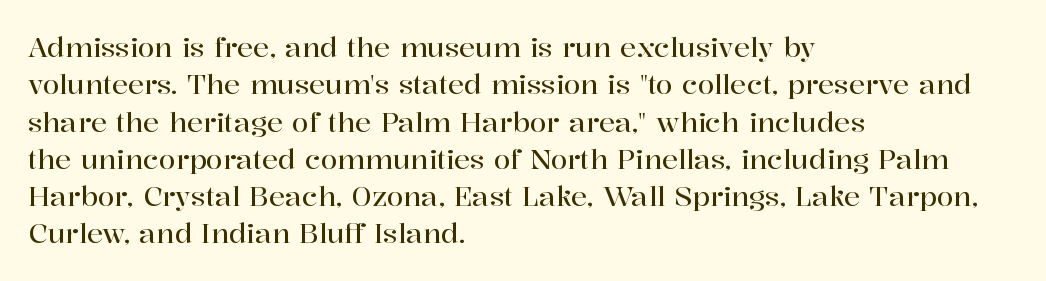
Normally led — the rows are evenly, conventionally spaced. Letter spacing: default. This is the regular roman posture of the typeface. Clear beneath every line of the passage. This rendering uses left alignment, leaving the right contour irregular.
